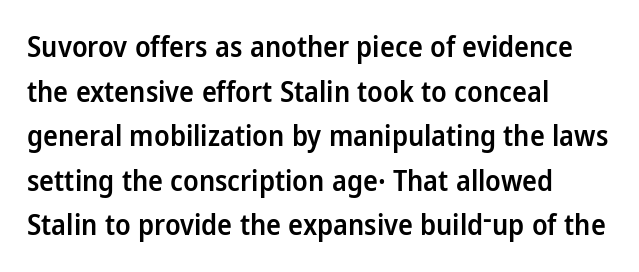
{"serif": "no", "italic": "no", "bold": "semi", "weight": "semibold", "width": "normal", "stroke_contrast": "low", "x_height": "medium", "monospaced": "no", "underline": "no", "align": "left", "line_spacing": "normal", "line_spacing_ratio": 1.59, "letter_spacing": "normal", "letter_spacing_em": 0.0, "glyph_px": 28}
